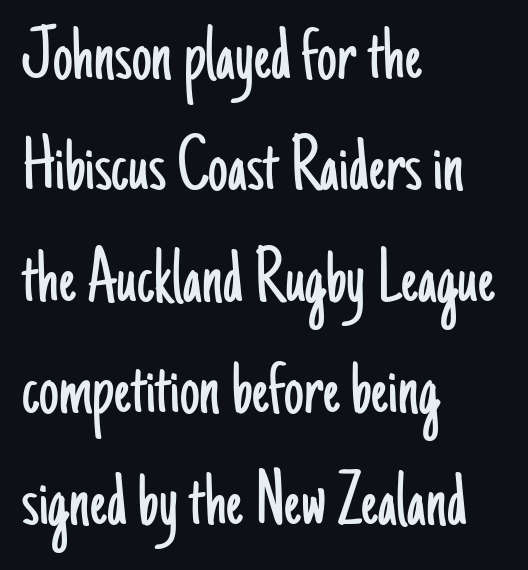
Check the space under the baseline: it is left empty. Does the copy run flush right? No — it runs flush left. The typeface chosen for these lines omits serifs. Default kerning and tracking; the words read as compact shapes. This sample has the flowing, uneven cadence of proportional lettering.
